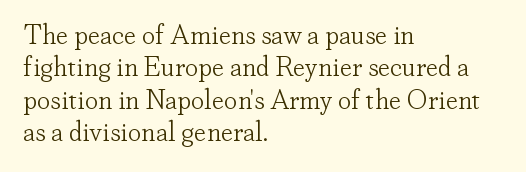
The image shows 27 px text type, upright; set left-aligned, line spacing 1.2x, normal letter spacing, not underlined.
